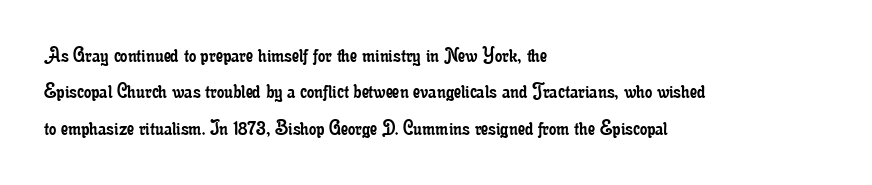
{"italic": "no", "bold": "no", "underline": "no", "align": "left", "line_spacing": "normal", "line_spacing_ratio": 1.58, "letter_spacing": "normal", "letter_spacing_em": 0.0, "glyph_px": 23}
